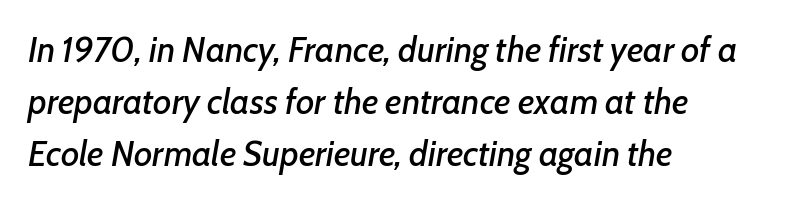
The image shows 35 px text type, italic (leaning right); set left-aligned, normal line spacing (1.49x), normal letter spacing, not underlined; low stroke contrast and a medium x-height.
